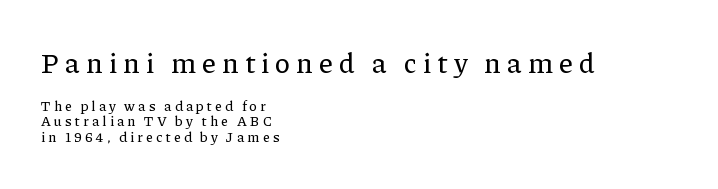
Looks like regular typesetting: each glyph gets only the width it needs. This sample uses a serif face. The text block is weighted toward the left margin, trailing off unevenly rightward. Substantial extra tracking has been applied to these lines. Has an underline been added? It has not.
